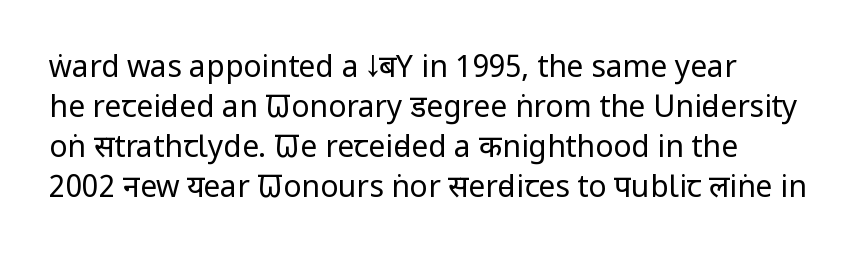
{"serif": "no", "italic": "no", "bold": "no", "weight": "regular", "width": "condensed", "stroke_contrast": "low", "x_height": "large", "monospaced": "no", "underline": "no", "line_spacing": "normal", "line_spacing_ratio": 1.33, "letter_spacing": "normal", "letter_spacing_em": 0.0, "glyph_px": 30}
